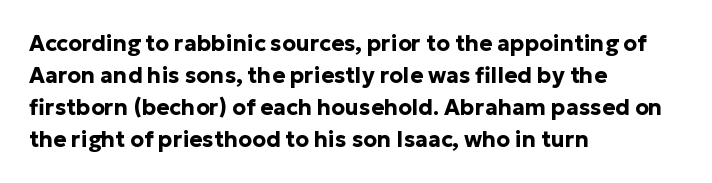
{"italic": "no", "bold": "yes", "underline": "no", "align": "left", "line_spacing": "normal", "line_spacing_ratio": 1.45, "letter_spacing": "normal", "letter_spacing_em": 0.0, "glyph_px": 22}
